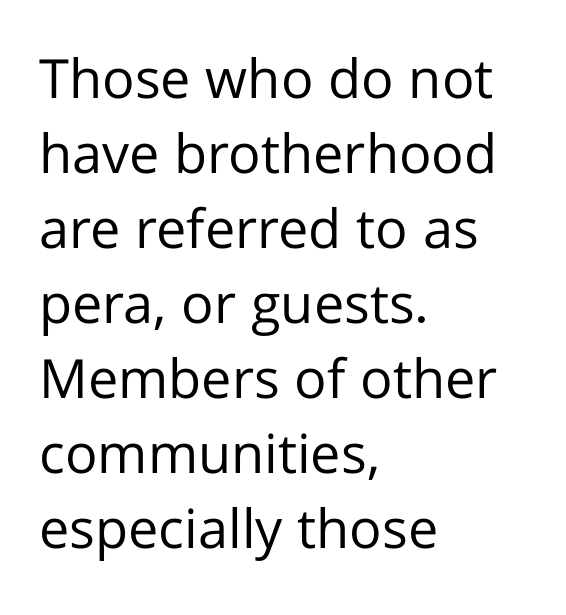
No letter is thick-stroked: the sample isn't bold. Vertically, the passage feels balanced, rows spaced as you'd expect. Type without underlining. This is sans-serif lettering, the kind often seen on screens and signage. Default kerning and tracking; the words read as compact shapes. The typography opts for an upright posture over an oblique one.
